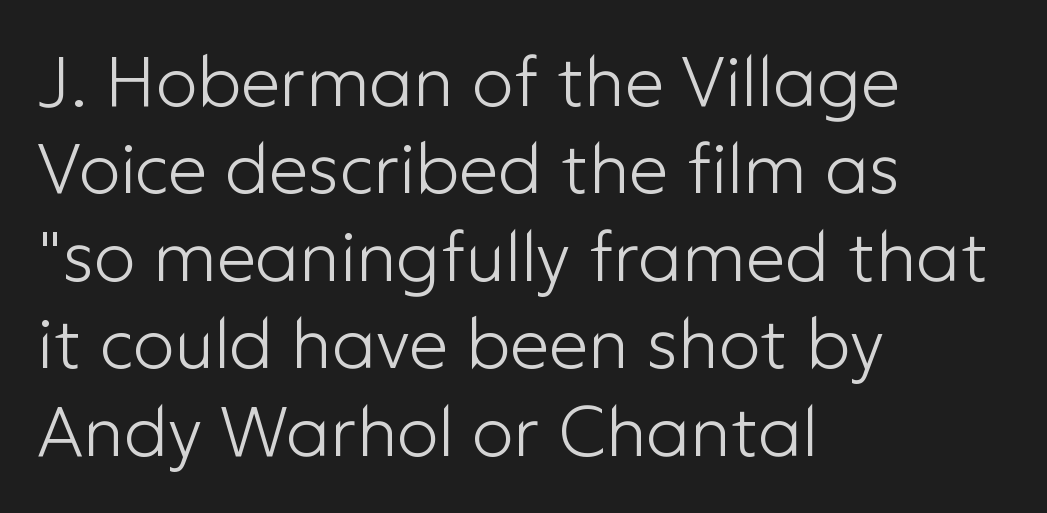
This sample is left-justified, so line endings fall wherever the words run out. In terms of leading, this rendering sits right in the middle. Here the designer chose a conventional face with non-uniform glyph widths. The designer went with a sans here, leaving each stem footless. There is no visible air inserted between adjacent glyphs.
